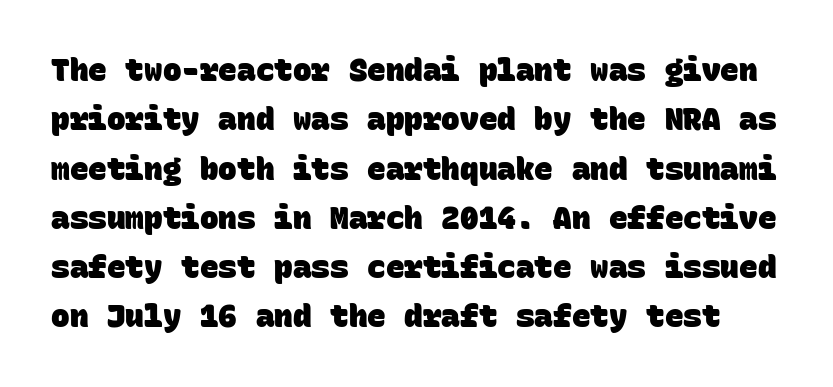
Q: Is the text bold? A: Yes.
Q: Is the typeface a serif or a sans-serif typeface? A: Sans-serif.
Q: Is the text underlined? A: No.
Q: Is the spacing between letters normal or unusually wide? A: Normal.
Q: Is the spacing between lines tight, normal or loose? A: Normal.
Q: Width (condensed, normal, or wide)? A: Normal.
Q: Stroke contrast? A: Low.
Q: x-height? A: Large.
Q: Monospaced? A: Yes.
